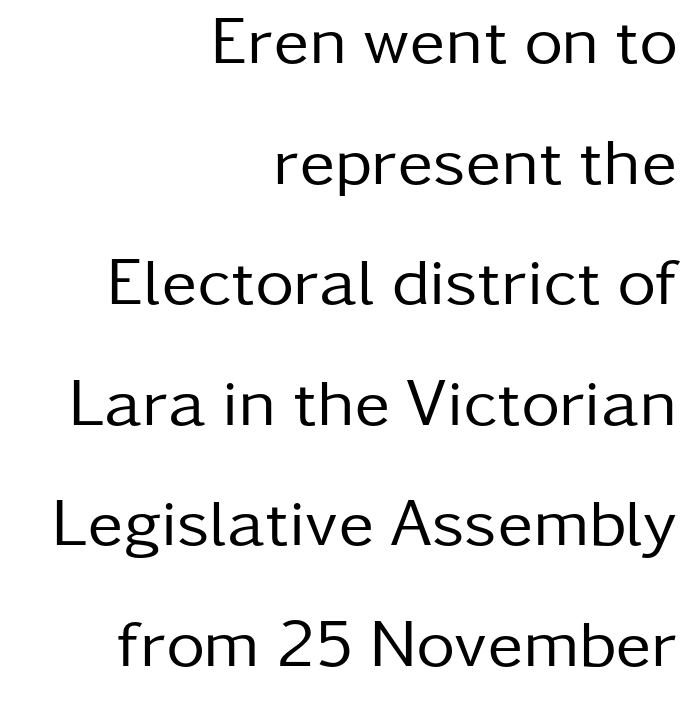
The image shows 67 px regular-weight sans-serif type, upright; set right-aligned, line spacing 1.8x, normal letter spacing, not underlined; low stroke contrast and a medium x-height.
